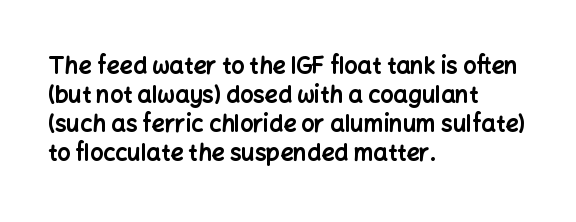
The typography opts for an upright posture over an oblique one. What weight is shown? A full bold with thick strokes. How would I describe the line gaps? Plain and ordinary. Each line starts at the same left margin while the right side varies.
